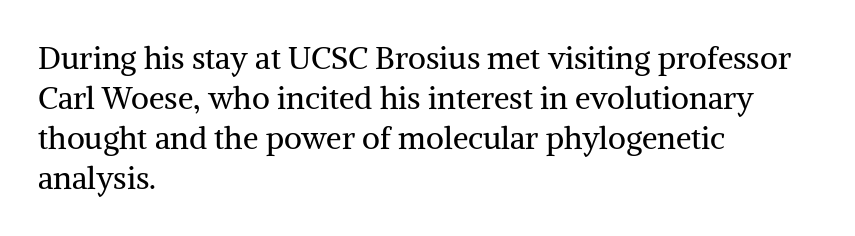
Ascenders rise straight up at ninety degrees. The passage shown is typed in a proportional face where columns would drift. Nobody drew a line under any word here. This rendering leaves character spacing at its baseline value. Unlike a clean sans, this face finishes its strokes with serifs. The lines sit at an ordinary, default distance from one another.
